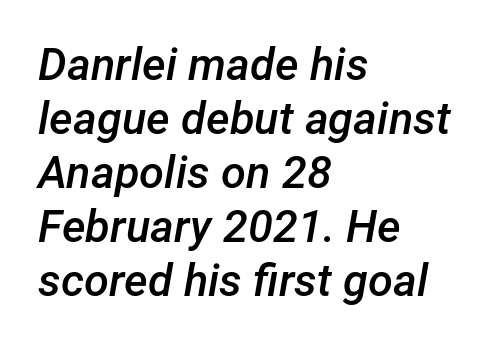
The typesetter chose a ragged-right arrangement here. Underline: absent. These words are printed semibold, heavier than regular yet not bold. Do the characters align in a grid? No, the font is proportional. These lines were composed using italics. The face used here is rendered with its standard letterfit.
